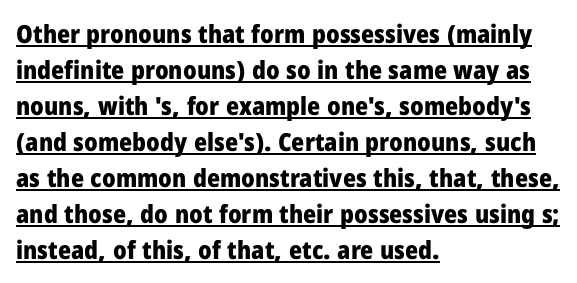
The image shows 25 px bold type, upright; set left-aligned, normal line spacing (1.44x), normal letter spacing, underlined.
